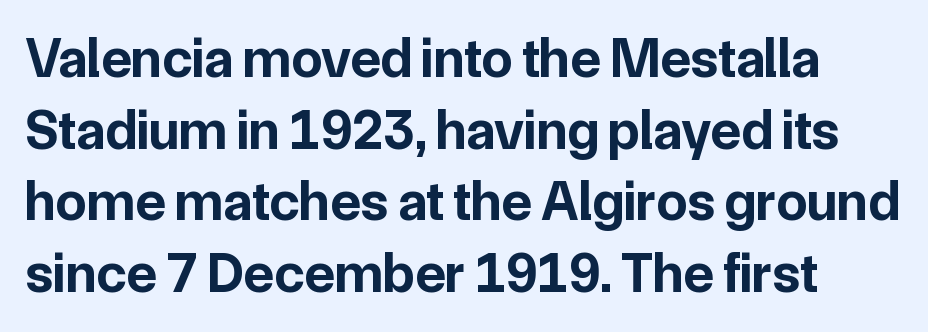
The image shows 56 px bold sans-serif type, upright; set normal line spacing (1.28x), normal letter spacing, not underlined; low stroke contrast and a medium x-height.
